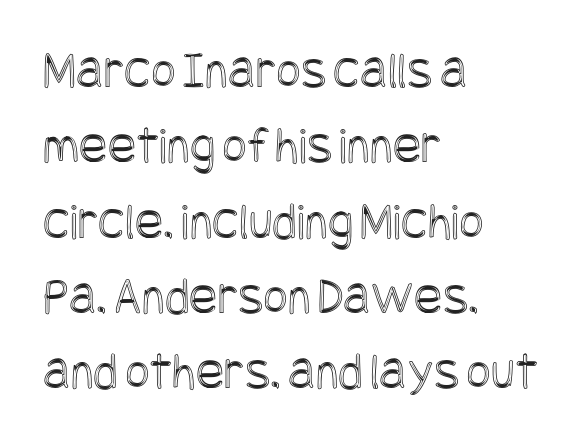
{"italic": "no", "width": "condensed", "x_height": "large", "underline": "no", "align": "left", "line_spacing": "normal", "line_spacing_ratio": 1.42, "letter_spacing": "normal", "letter_spacing_em": 0.0, "glyph_px": 53}
